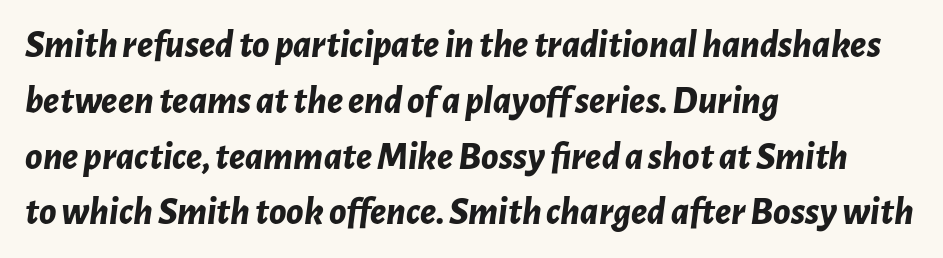
Between one letter and the next there's only the usual sliver of space. There's an unmistakable incline to the writing here. Vertically, the passage feels balanced, rows spaced as you'd expect. The strokes are fattened all the way to bold.
